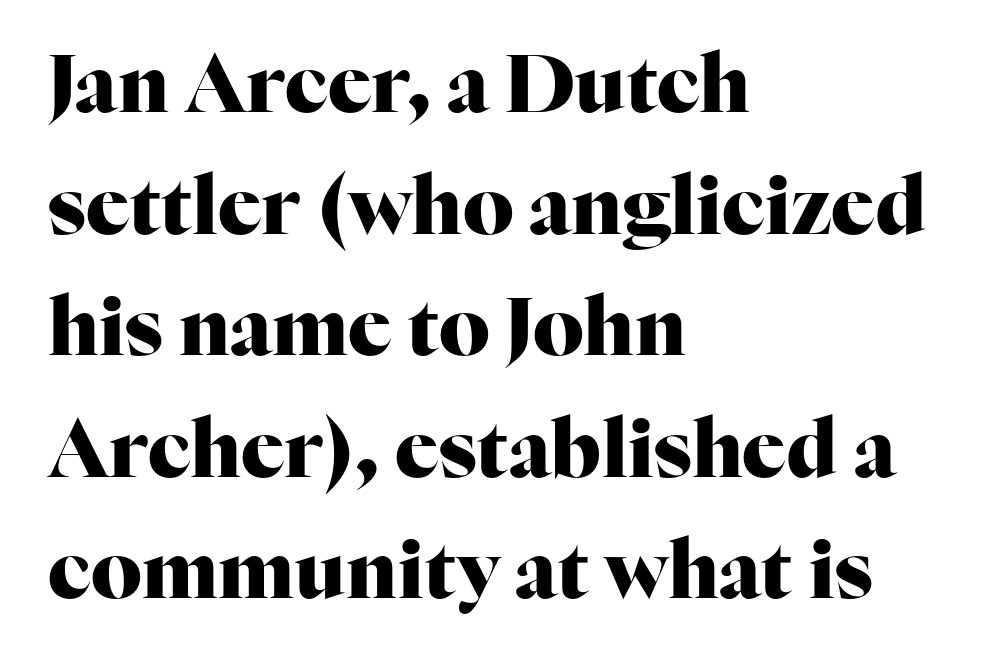
What stands out about the letter spacing? Nothing — it is the standard amount. This is roman type, the default non-slanted kind. The letters are bold, with thick, heavy strokes. The typesetter chose a ragged-right arrangement here.
